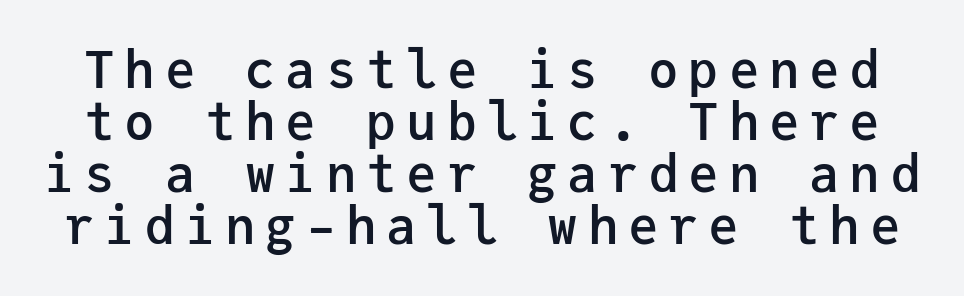
Q: Is the text bold? A: Semi-bold.
Q: Is the text italic (slanted)? A: No, it is upright.
Q: Is the typeface a serif or a sans-serif typeface? A: Sans-serif.
Q: Is the text underlined? A: No.
Q: Is the spacing between lines tight, normal or loose? A: Tight.
Q: Width (condensed, normal, or wide)? A: Normal.
Q: Stroke contrast? A: Low.
Q: x-height? A: Medium.
Q: Monospaced? A: Yes.
